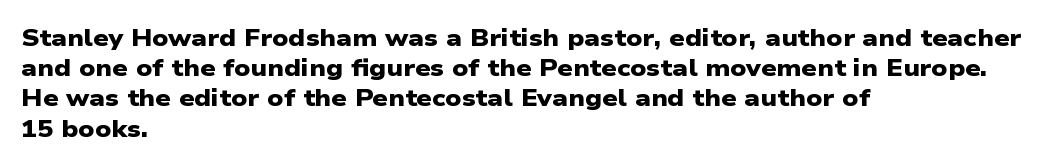
A dark, heavy texture on the line: the type is bold. Compared with typical paragraphs, the rows here are spaced about the same. Visually the block forms a straight wall on the left and a jagged coastline on the right. Descenders hang freely into open space. These lines keep a tight, regular rhythm from letter to letter.
